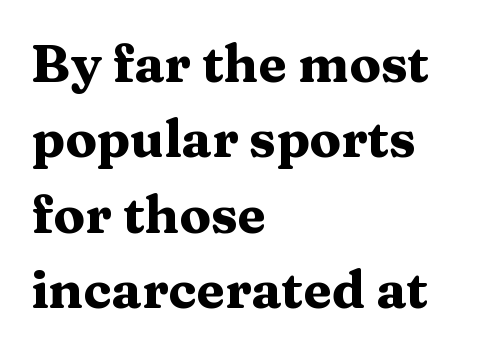
Q: Is the text bold? A: Yes.
Q: Is the text italic (slanted)? A: No, it is upright.
Q: Is the typeface a serif or a sans-serif typeface? A: Serif.
Q: Is the text underlined? A: No.
Q: How is the paragraph aligned? A: Left-aligned.
Q: Is the spacing between letters normal or unusually wide? A: Normal.
Q: Is the spacing between lines tight, normal or loose? A: Normal.
Q: Width (condensed, normal, or wide)? A: Wide.
Q: Stroke contrast? A: Medium.
Q: x-height? A: Medium.
Q: Monospaced? A: No.
